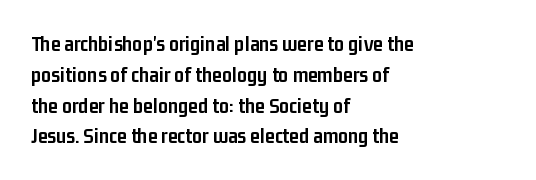
Q: Is the text bold? A: Yes.
Q: Is the text italic (slanted)? A: No, it is upright.
Q: Is the text underlined? A: No.
Q: How is the paragraph aligned? A: Left-aligned.
Q: Is the spacing between letters normal or unusually wide? A: Normal.
Q: Is the spacing between lines tight, normal or loose? A: Normal.
